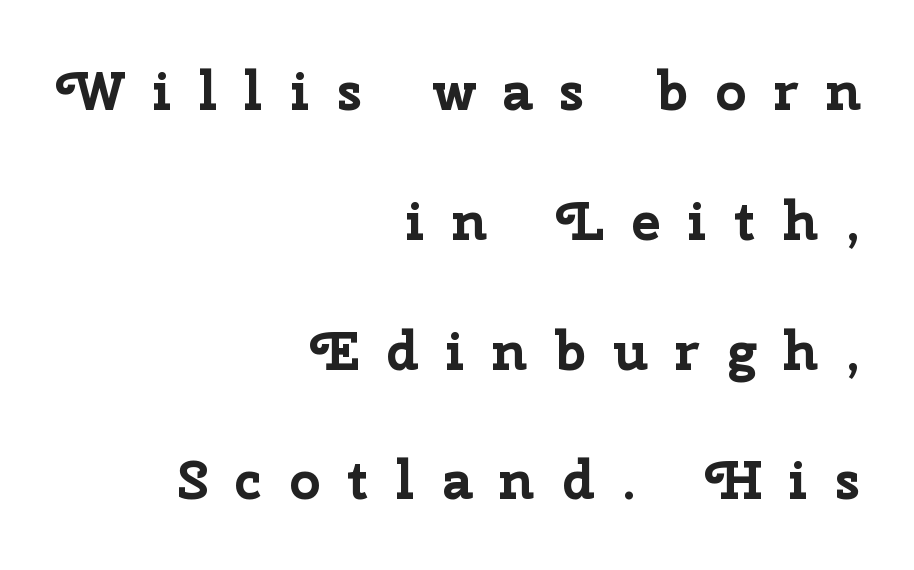
{"serif": "no", "italic": "no", "bold": "yes", "weight": "bold", "width": "normal", "stroke_contrast": "low", "x_height": "medium", "monospaced": "no", "underline": "no", "align": "right", "line_spacing": "loose", "line_spacing_ratio": 2.36, "letter_spacing": "wide", "letter_spacing_em": 0.49, "glyph_px": 55}
